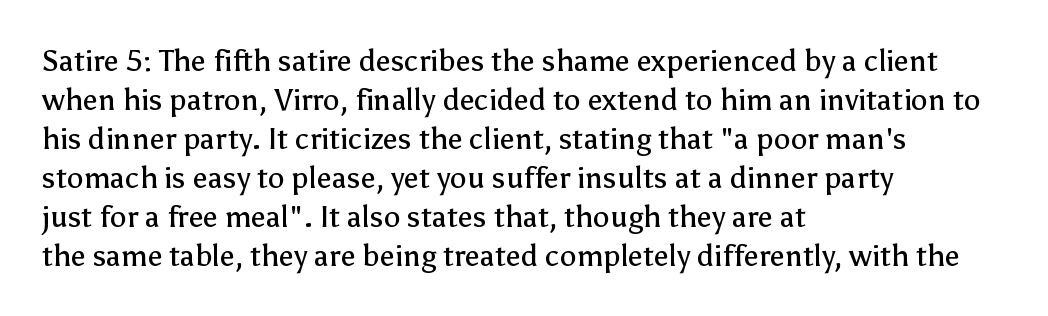
The image shows 30 px regular-weight sans-serif type, upright; set left-aligned, normal line spacing (1.3x), normal letter spacing, not underlined; low stroke contrast and a medium x-height.
